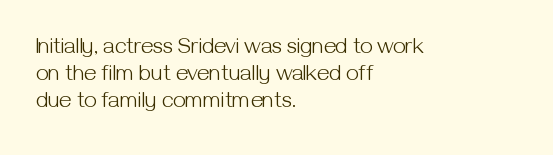
{"italic": "no", "bold": "no", "underline": "no", "align": "left", "line_spacing_ratio": 1.23, "letter_spacing": "normal", "letter_spacing_em": 0.0, "glyph_px": 22}
